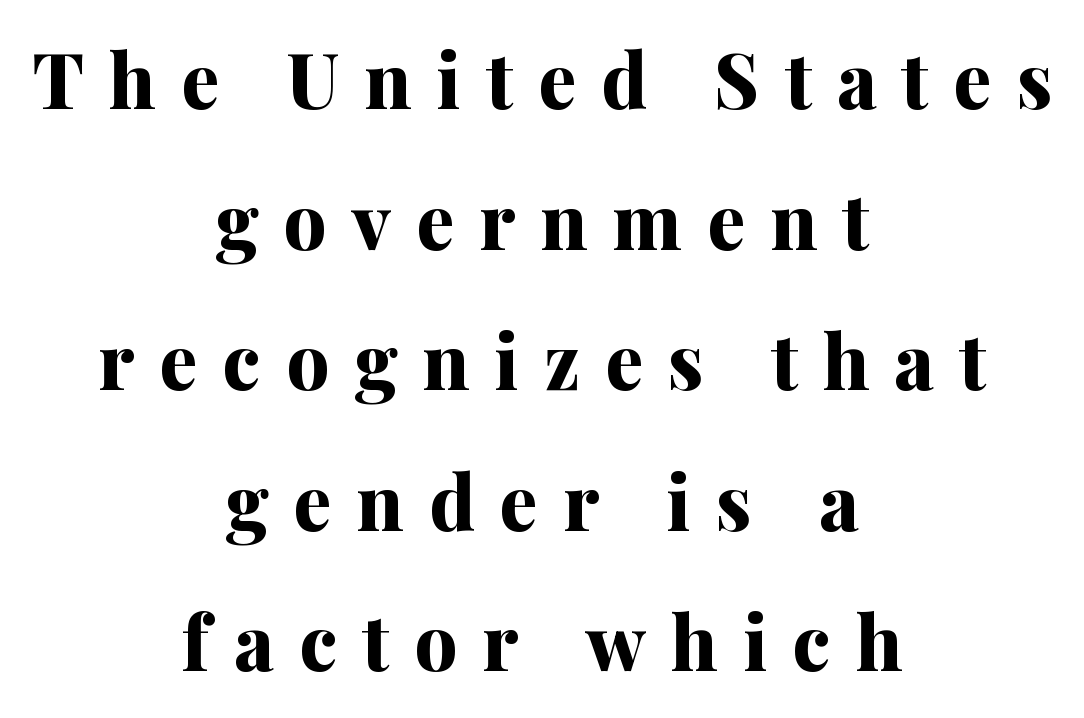
{"serif": "yes", "italic": "no", "bold": "yes", "weight": "bold", "width": "normal", "stroke_contrast": "medium", "x_height": "medium", "monospaced": "no", "underline": "no", "align": "center", "line_spacing_ratio": 1.85, "letter_spacing": "wide", "letter_spacing_em": 0.33, "glyph_px": 76}
